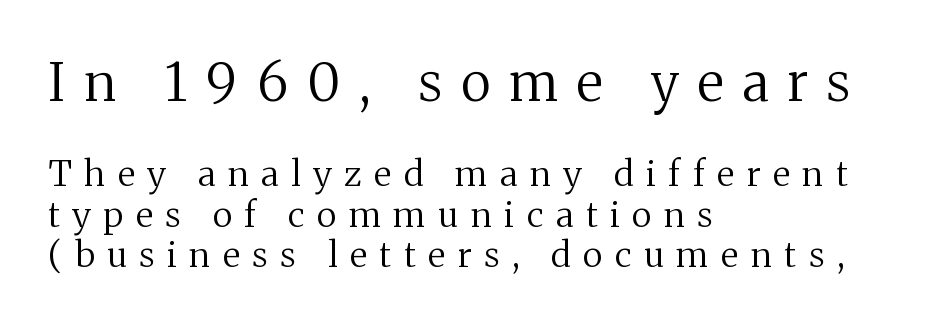
Q: Is the text bold? A: No.
Q: Is the text italic (slanted)? A: No, it is upright.
Q: Is the typeface a serif or a sans-serif typeface? A: Serif.
Q: Is the text underlined? A: No.
Q: How is the paragraph aligned? A: Left-aligned.
Q: Is the spacing between letters normal or unusually wide? A: Unusually wide.
Q: Is the spacing between lines tight, normal or loose? A: Tight.
Q: Which block of text is set in a larger size, the first (top) or the second (bottom)? A: The first (top) one.
Q: Width (condensed, normal, or wide)? A: Normal.
Q: Stroke contrast? A: Medium.
Q: x-height? A: Medium.
Q: Monospaced? A: No.
